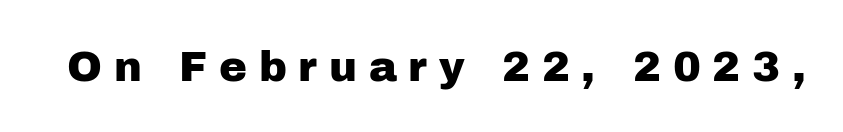
Q: Is the text italic (slanted)? A: No, it is upright.
Q: Is the typeface a serif or a sans-serif typeface? A: Sans-serif.
Q: Is the text underlined? A: No.
Q: Is the spacing between letters normal or unusually wide? A: Unusually wide.
Q: Width (condensed, normal, or wide)? A: Normal.
Q: Stroke contrast? A: Low.
Q: x-height? A: Medium.
Q: Monospaced? A: No.
